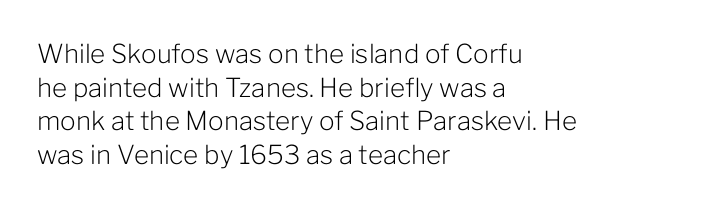
{"italic": "no", "bold": "no", "underline": "no", "align": "left", "line_spacing": "normal", "line_spacing_ratio": 1.29, "letter_spacing": "normal", "letter_spacing_em": 0.0, "glyph_px": 26}
